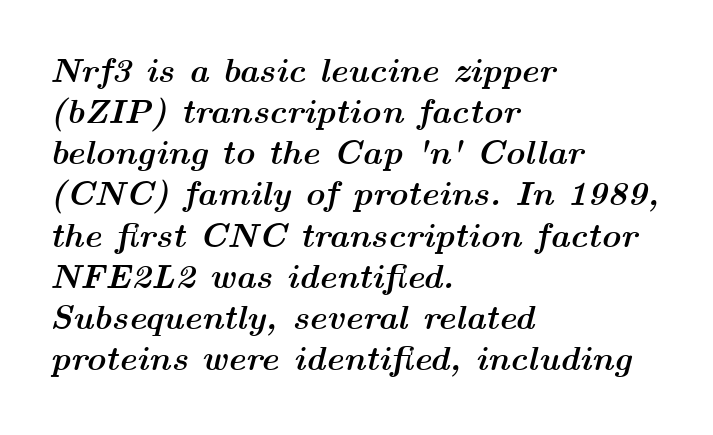
{"italic": "yes", "lean": "right", "slant_degrees": 14, "bold": "yes", "weight": "semibold", "width": "wide", "stroke_contrast": "medium", "x_height": "medium", "monospaced": "no", "underline": "no", "align": "left", "line_spacing_ratio": 1.21, "letter_spacing": "normal", "letter_spacing_em": 0.0, "glyph_px": 34}
